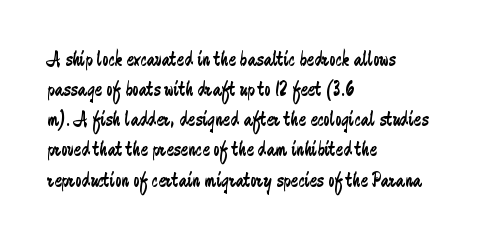
Q: Is the text bold? A: No.
Q: Is the text italic (slanted)? A: Yes.
Q: Is the text underlined? A: No.
Q: How is the paragraph aligned? A: Left-aligned.
Q: Is the spacing between letters normal or unusually wide? A: Normal.
Q: Is the spacing between lines tight, normal or loose? A: Normal.
